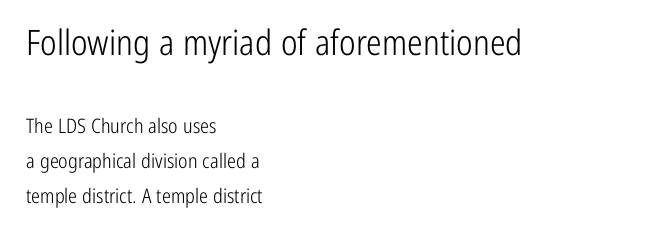
All the whitespace from short lines collects on the right. The text was rendered using a sans face with plain stroke endings. This reads as an unemphasized weight, regular at the heaviest. You get the large type first, then a drop to smaller type.
